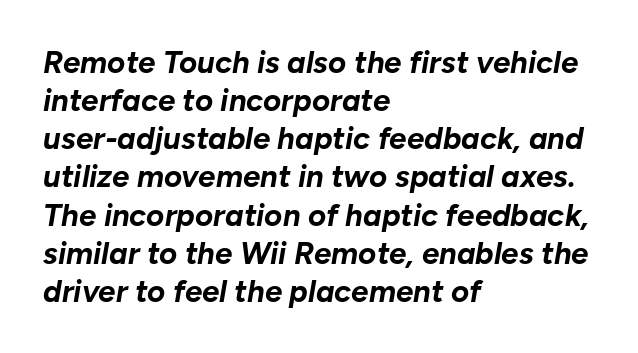
{"italic": "yes", "lean": "right", "slant_degrees": 10, "bold": "yes", "weight": "bold", "width": "normal", "stroke_contrast": "low", "x_height": "medium", "monospaced": "no", "underline": "no", "align": "left", "line_spacing_ratio": 1.23, "letter_spacing": "normal", "letter_spacing_em": 0.0, "glyph_px": 31}
